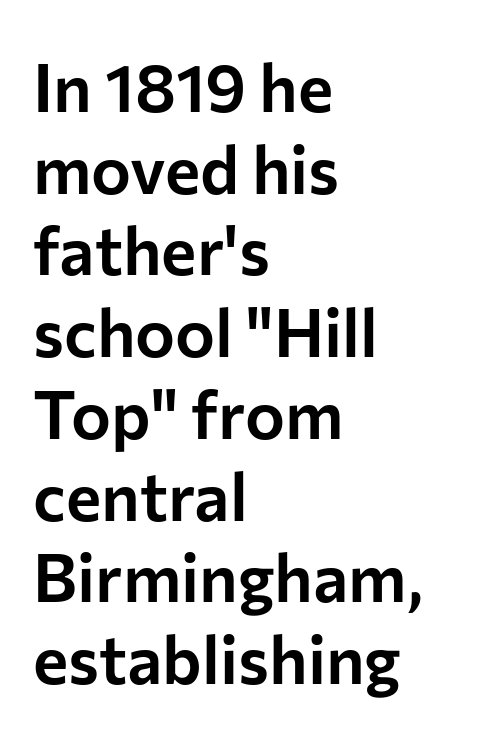
Each line starts at the same left margin while the right side varies. Short note: letters normally spaced. Vertical strokes here are truly vertical. Varying glyph widths throughout — classic text-font behaviour. Underline: absent.
